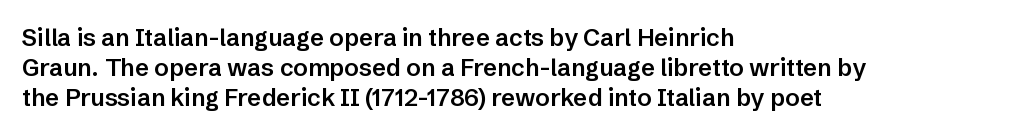
The image shows 24 px text type, upright; set left-aligned, normal line spacing (1.25x), normal letter spacing, not underlined.
